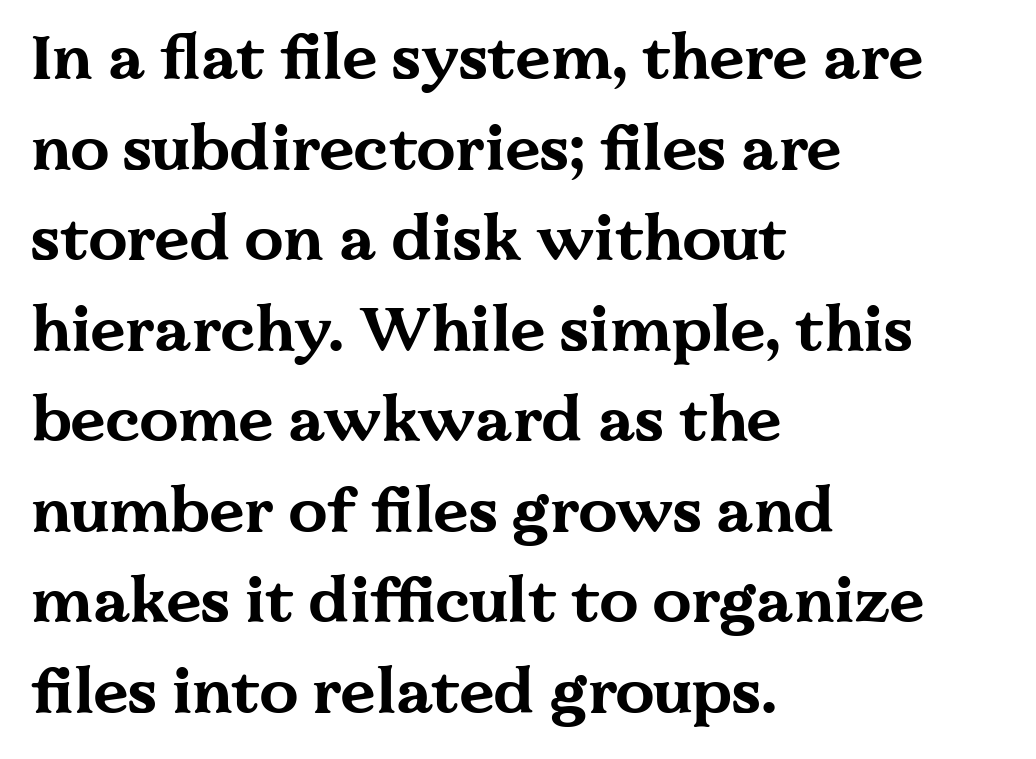
{"serif": "yes", "italic": "no", "bold": "yes", "weight": "bold", "width": "wide", "stroke_contrast": "medium", "x_height": "medium", "monospaced": "no", "underline": "no", "align": "left", "line_spacing": "normal", "line_spacing_ratio": 1.46, "letter_spacing": "normal", "letter_spacing_em": 0.0, "glyph_px": 62}
